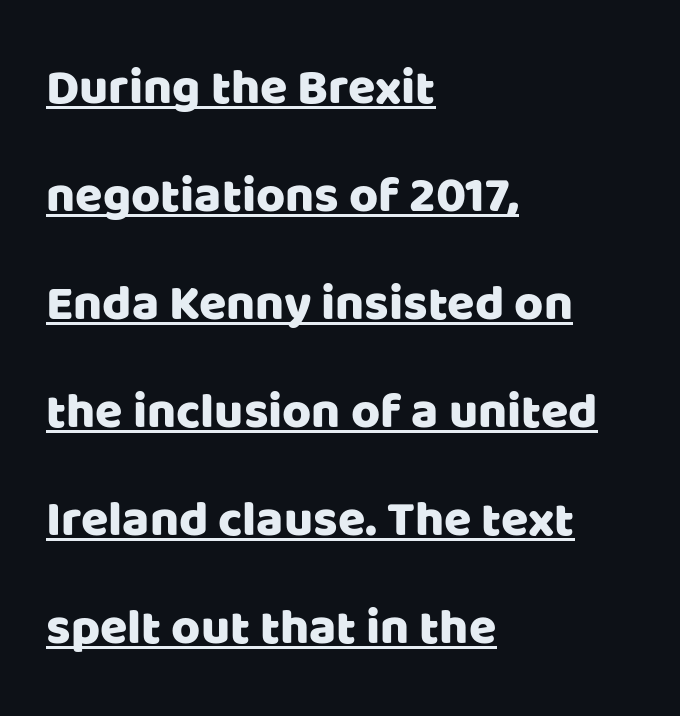
Q: Is the text italic (slanted)? A: No, it is upright.
Q: Is the typeface a serif or a sans-serif typeface? A: Sans-serif.
Q: Is the text underlined? A: Yes.
Q: How is the paragraph aligned? A: Left-aligned.
Q: Is the spacing between letters normal or unusually wide? A: Normal.
Q: Is the spacing between lines tight, normal or loose? A: Loose.
Q: Width (condensed, normal, or wide)? A: Normal.
Q: Stroke contrast? A: Low.
Q: x-height? A: Large.
Q: Monospaced? A: No.
